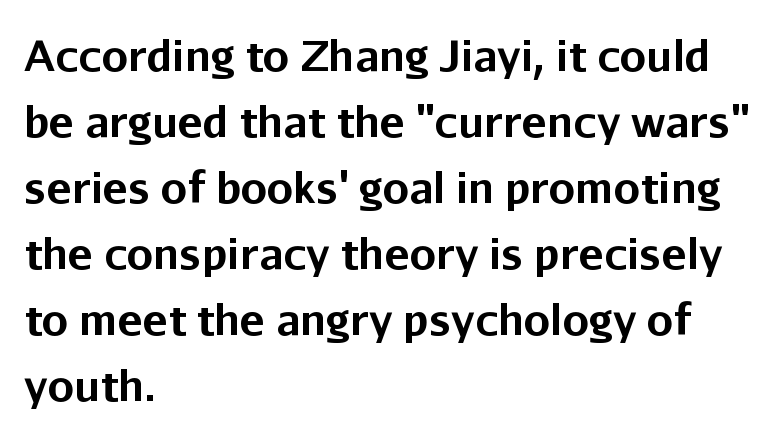
The glyphs are unaccompanied by any horizontal stroke below them. Look at the bottom of the vertical strokes: they stop flat, with no serifs. Italic? Not at all — the glyphs are vertical. How are the letters spaced? Ordinarily, with no added tracking. These words are printed bold, with thick strokes throughout.
